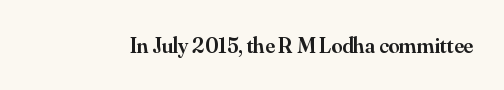
{"italic": "no", "bold": "semi", "underline": "no", "letter_spacing": "normal", "letter_spacing_em": 0.0, "glyph_px": 22}
